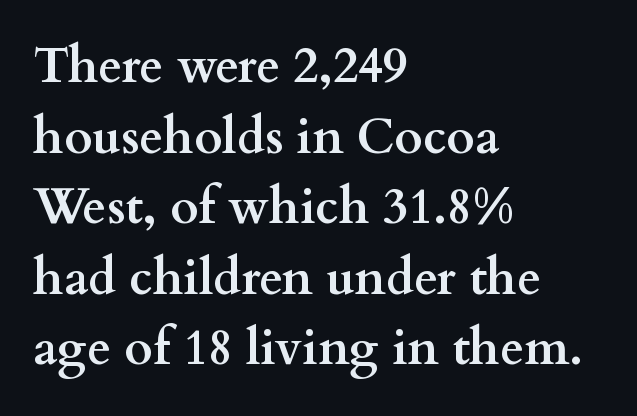
The image shows 49 px semibold, wide serif type, upright; set left-aligned, normal line spacing (1.44x), normal letter spacing, not underlined; medium stroke contrast and a small x-height.
